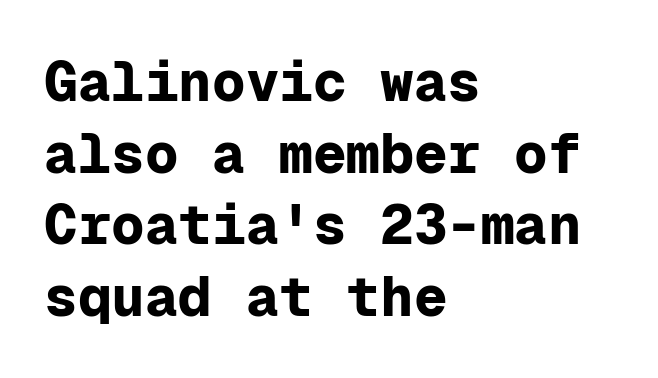
Emphasis by weight is at full strength: bold. The rendering keeps characters at their native spacing. In terms of posture, this sample is upright. Clear beneath every line of the passage.
